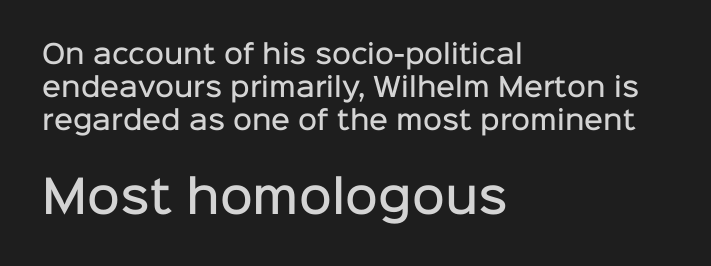
A typesetter would mark this as roman, not italic. The foot of each line stays bare and open. I'd call this a sans setting — the letters go barefoot. Glyph-to-glyph distance matches everyday printed text. If you drew a ruler down the left edge, every line would touch it.
